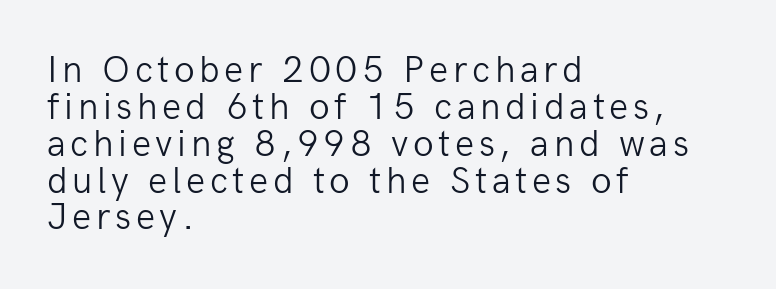
Q: Is the text bold? A: No.
Q: Is the text italic (slanted)? A: No, it is upright.
Q: Is the typeface a serif or a sans-serif typeface? A: Sans-serif.
Q: Is the text underlined? A: No.
Q: How is the paragraph aligned? A: Left-aligned.
Q: Is the spacing between lines tight, normal or loose? A: Tight.
Q: Width (condensed, normal, or wide)? A: Normal.
Q: Stroke contrast? A: Low.
Q: x-height? A: Medium.
Q: Monospaced? A: No.
